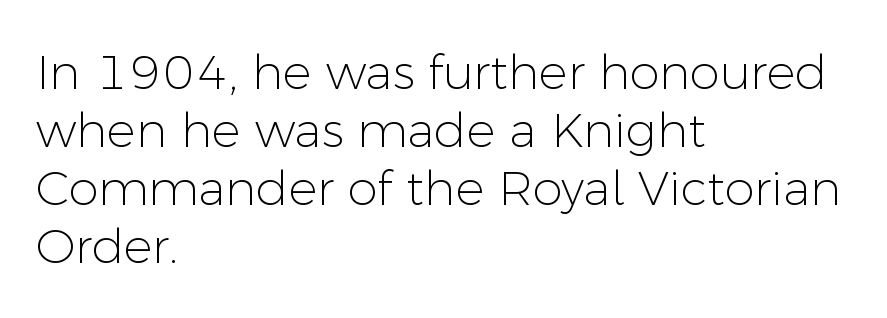
This is roman type, the default non-slanted kind. These lines are set flush left with a ragged right edge. You could not count columns in this text — the font is proportionally spaced. No feet cap the strokes, marking this as sans-serif type.
